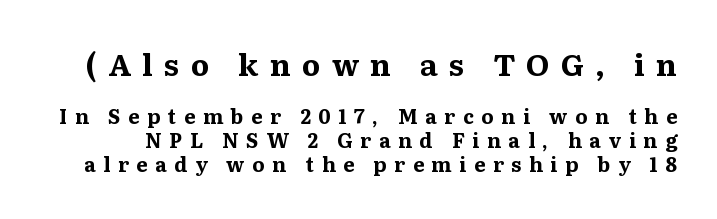
Q: Is the text bold? A: Yes.
Q: Is the text italic (slanted)? A: No, it is upright.
Q: Is the typeface a serif or a sans-serif typeface? A: Serif.
Q: Is the text underlined? A: No.
Q: Is the spacing between letters normal or unusually wide? A: Unusually wide.
Q: Which block of text is set in a larger size, the first (top) or the second (bottom)? A: The first (top) one.
Q: Width (condensed, normal, or wide)? A: Normal.
Q: Stroke contrast? A: Medium.
Q: x-height? A: Medium.
Q: Monospaced? A: No.
